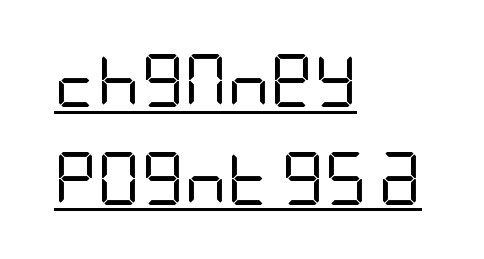
{"serif": "no", "italic": "no", "bold": "no", "weight": "regular", "width": "condensed", "stroke_contrast": "low", "x_height": "large", "underline": "yes", "align": "left", "line_spacing_ratio": 1.84, "letter_spacing": "normal", "letter_spacing_em": 0.0, "glyph_px": 53}
